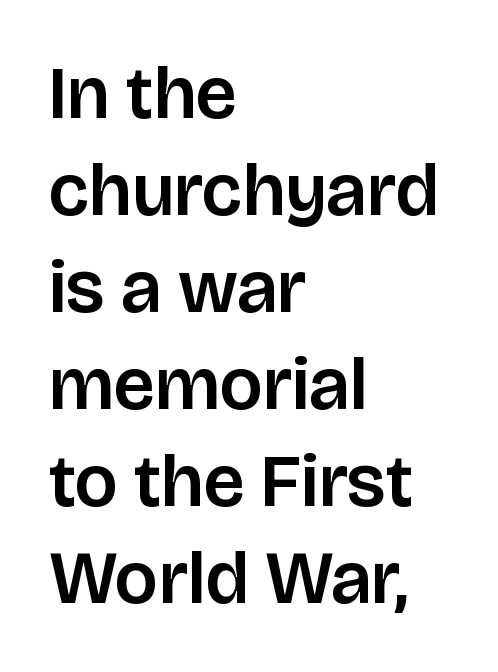
Q: Is the text italic (slanted)? A: No, it is upright.
Q: Is the typeface a serif or a sans-serif typeface? A: Sans-serif.
Q: Is the text underlined? A: No.
Q: How is the paragraph aligned? A: Left-aligned.
Q: Is the spacing between letters normal or unusually wide? A: Normal.
Q: Is the spacing between lines tight, normal or loose? A: Normal.
Q: Width (condensed, normal, or wide)? A: Normal.
Q: Stroke contrast? A: Low.
Q: x-height? A: Large.
Q: Monospaced? A: No.
